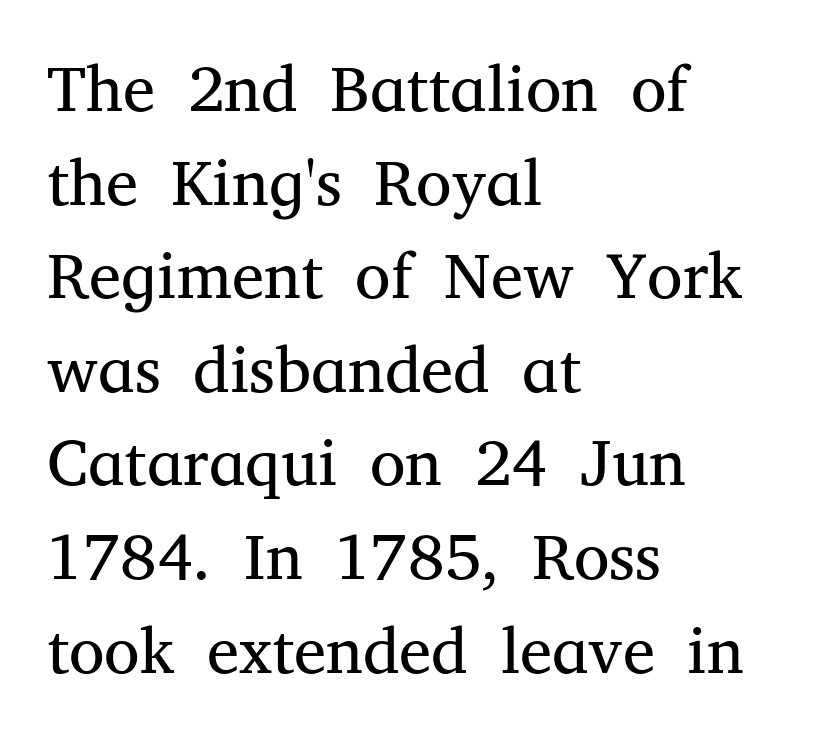
Q: Is the text bold? A: No.
Q: Is the text italic (slanted)? A: No, it is upright.
Q: Is the typeface a serif or a sans-serif typeface? A: Serif.
Q: Is the text underlined? A: No.
Q: How is the paragraph aligned? A: Left-aligned.
Q: Is the spacing between letters normal or unusually wide? A: Normal.
Q: Is the spacing between lines tight, normal or loose? A: Normal.
Q: Width (condensed, normal, or wide)? A: Normal.
Q: Stroke contrast? A: Medium.
Q: x-height? A: Medium.
Q: Monospaced? A: No.
